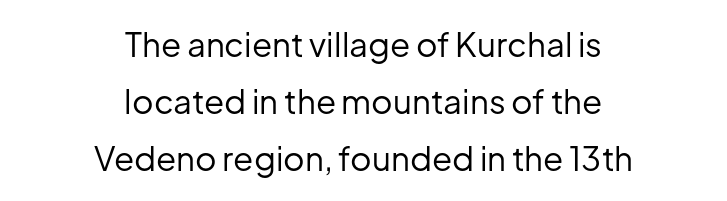
{"serif": "no", "italic": "no", "bold": "no", "weight": "regular", "width": "normal", "stroke_contrast": "low", "x_height": "medium", "monospaced": "no", "underline": "no", "align": "center", "line_spacing_ratio": 1.72, "letter_spacing": "normal", "letter_spacing_em": 0.0, "glyph_px": 33}
